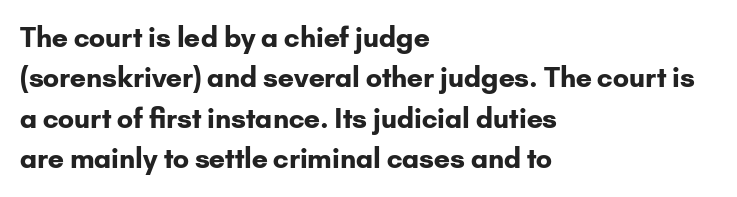
Look at the tracking — it's just the regular setting, nothing added. A classic flush-left, rag-right setting is used for this passage. Lines of text with bare space underneath. The font's upright variant was chosen for this text.
